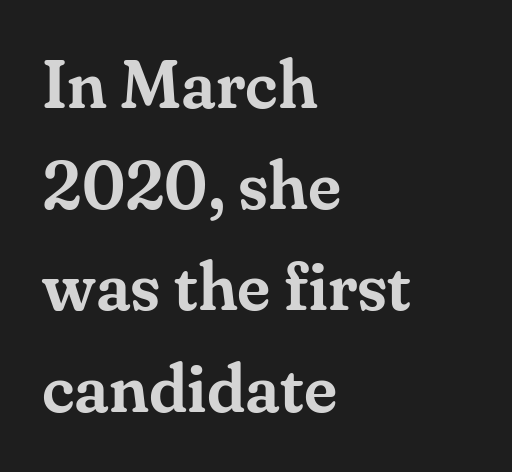
The image shows 67 px serif type, upright; set left-aligned, normal line spacing (1.51x), normal letter spacing, not underlined; medium stroke contrast and a small x-height.
